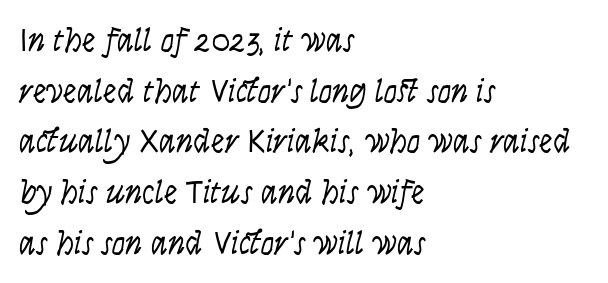
Q: Is the text bold? A: No.
Q: Is the text italic (slanted)? A: Yes, it leans right by about 9 degrees.
Q: Is the text underlined? A: No.
Q: How is the paragraph aligned? A: Left-aligned.
Q: Is the spacing between letters normal or unusually wide? A: Normal.
Q: Is the spacing between lines tight, normal or loose? A: Normal.
Q: Width (condensed, normal, or wide)? A: Condensed.
Q: Stroke contrast? A: Low.
Q: x-height? A: Large.
Q: Monospaced? A: No.
